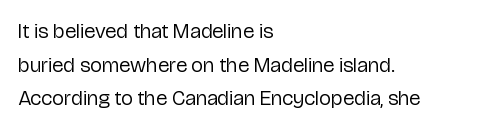
{"italic": "no", "bold": "no", "underline": "no", "align": "left", "line_spacing": "normal", "line_spacing_ratio": 1.6, "letter_spacing": "normal", "letter_spacing_em": 0.0, "glyph_px": 21}
